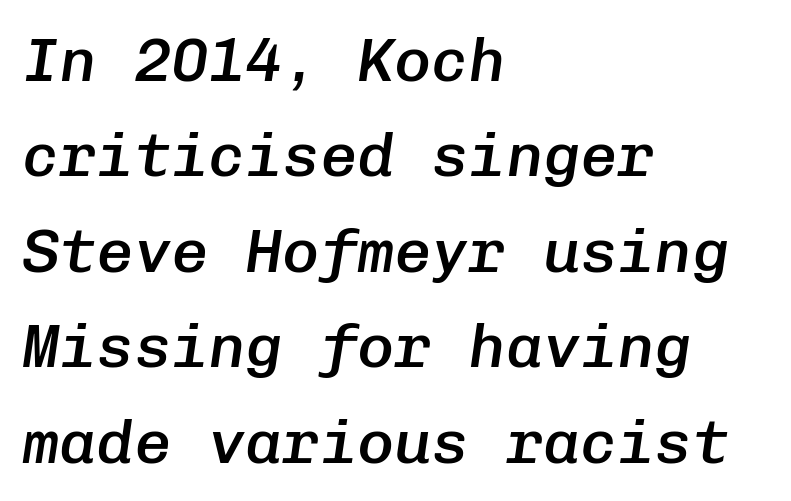
The image shows 62 px semibold type, italic (leaning right), monospaced; set left-aligned, normal line spacing (1.54x), normal letter spacing, not underlined; low stroke contrast and a medium x-height.
